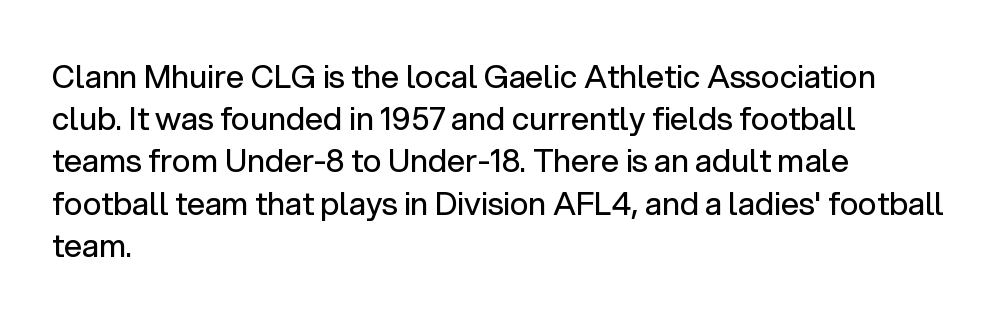
The image shows 32 px regular-weight sans-serif type, upright; set left-aligned, normal line spacing (1.32x), normal letter spacing, not underlined; low stroke contrast and a medium x-height.
